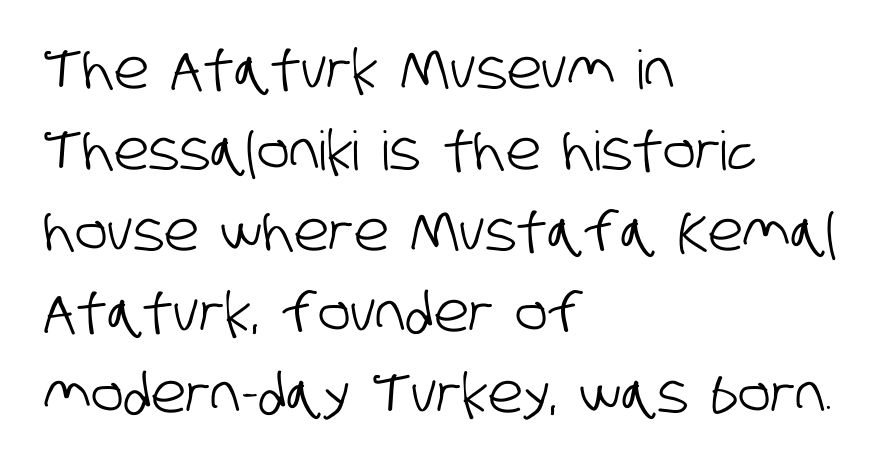
The glyphs in this specimen are sans serif. The line-height multiplier appears to be the usual default. Visually the block forms a straight wall on the left and a jagged coastline on the right. The horizontal fit of the characters is conventional and even. The area under the type is left untouched.
